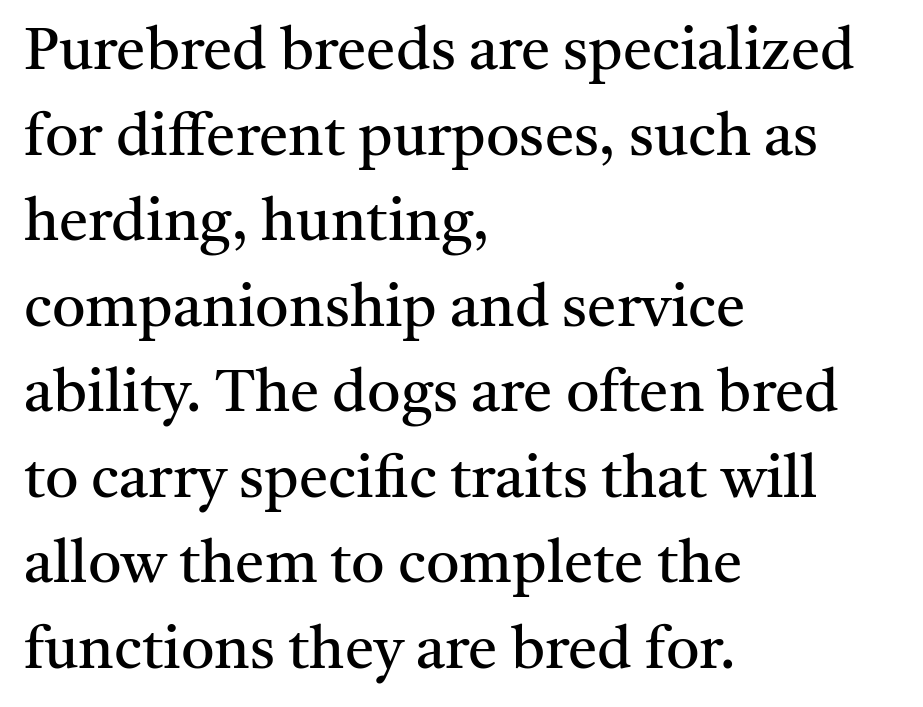
Q: Is the text bold? A: No.
Q: Is the text italic (slanted)? A: No, it is upright.
Q: Is the typeface a serif or a sans-serif typeface? A: Serif.
Q: Is the text underlined? A: No.
Q: How is the paragraph aligned? A: Left-aligned.
Q: Is the spacing between letters normal or unusually wide? A: Normal.
Q: Is the spacing between lines tight, normal or loose? A: Normal.
Q: Width (condensed, normal, or wide)? A: Normal.
Q: Stroke contrast? A: Medium.
Q: x-height? A: Medium.
Q: Monospaced? A: No.
